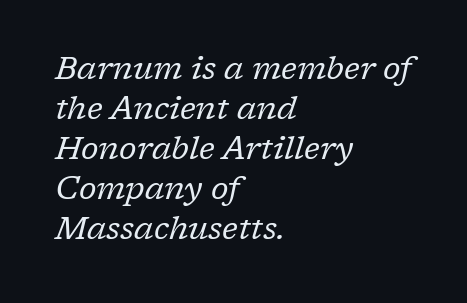
{"serif": "yes", "italic": "yes", "lean": "right", "slant_degrees": 17, "bold": "no", "weight": "regular", "width": "normal", "stroke_contrast": "low", "x_height": "medium", "monospaced": "no", "underline": "no", "align": "left", "line_spacing": "normal", "line_spacing_ratio": 1.25, "letter_spacing": "normal", "letter_spacing_em": 0.0, "glyph_px": 32}
